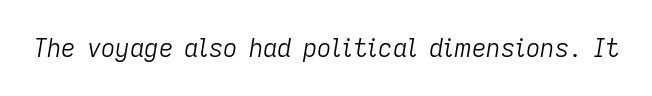
The image shows 25 px text type, italic (leaning right); set normal letter spacing, not underlined.
